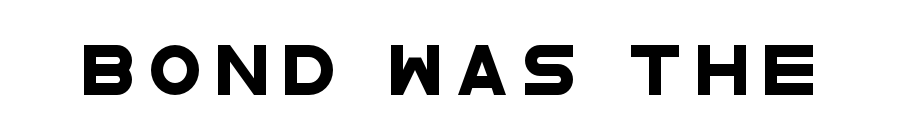
{"serif": "no", "width": "wide", "stroke_contrast": "low", "x_height": "large", "monospaced": "no", "underline": "no", "letter_spacing": "wide", "letter_spacing_em": 0.3, "glyph_px": 48}
